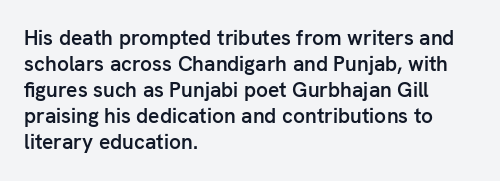
Q: Is the text bold? A: Semi-bold.
Q: Is the text italic (slanted)? A: No, it is upright.
Q: Is the text underlined? A: No.
Q: How is the paragraph aligned? A: Left-aligned.
Q: Is the spacing between letters normal or unusually wide? A: Normal.
